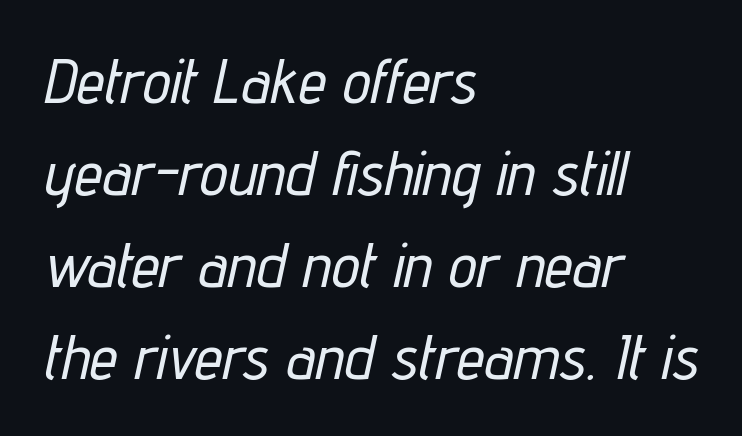
{"italic": "yes", "lean": "right", "slant_degrees": 12, "width": "condensed", "stroke_contrast": "low", "x_height": "medium", "monospaced": "no", "underline": "no", "align": "left", "line_spacing": "normal", "line_spacing_ratio": 1.46, "letter_spacing": "normal", "letter_spacing_em": 0.0, "glyph_px": 63}
